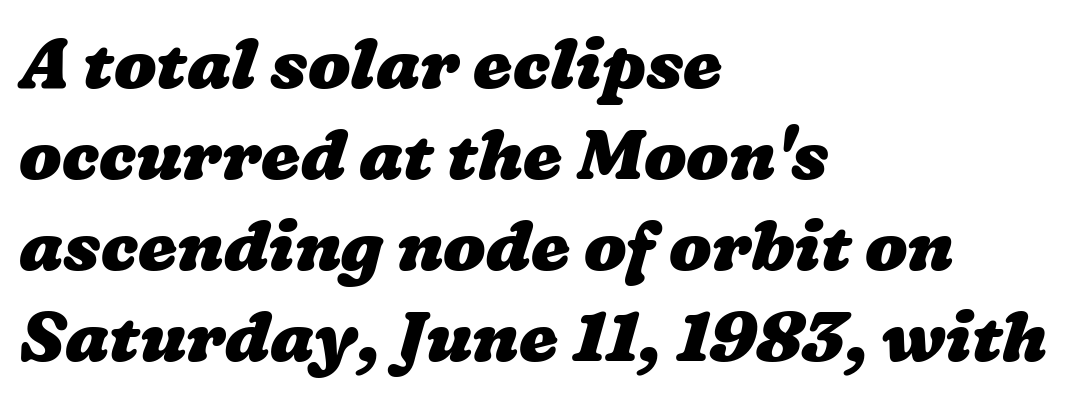
{"bold": "yes", "weight": "heavy", "width": "wide", "stroke_contrast": "low", "x_height": "medium", "monospaced": "no", "underline": "no", "align": "left", "line_spacing": "normal", "line_spacing_ratio": 1.3, "letter_spacing": "normal", "letter_spacing_em": 0.0, "glyph_px": 70}
